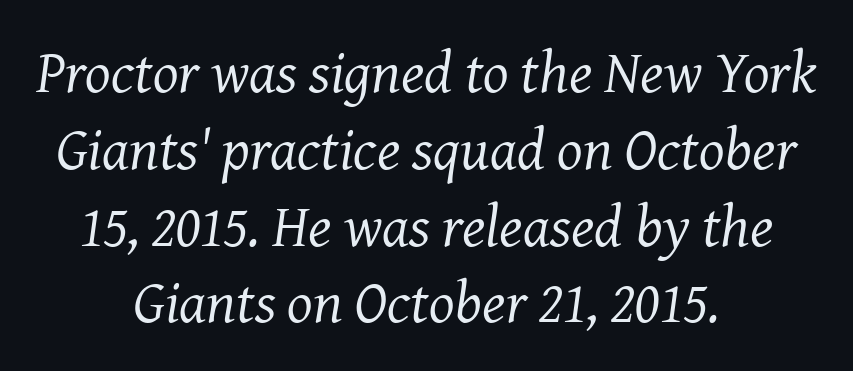
Q: Is the text bold? A: No.
Q: Is the text italic (slanted)? A: Yes, it leans right by about 8 degrees.
Q: Is the typeface a serif or a sans-serif typeface? A: Serif.
Q: Is the text underlined? A: No.
Q: How is the paragraph aligned? A: Centered.
Q: Is the spacing between letters normal or unusually wide? A: Normal.
Q: Is the spacing between lines tight, normal or loose? A: Normal.
Q: Width (condensed, normal, or wide)? A: Normal.
Q: Stroke contrast? A: Medium.
Q: x-height? A: Medium.
Q: Monospaced? A: No.
